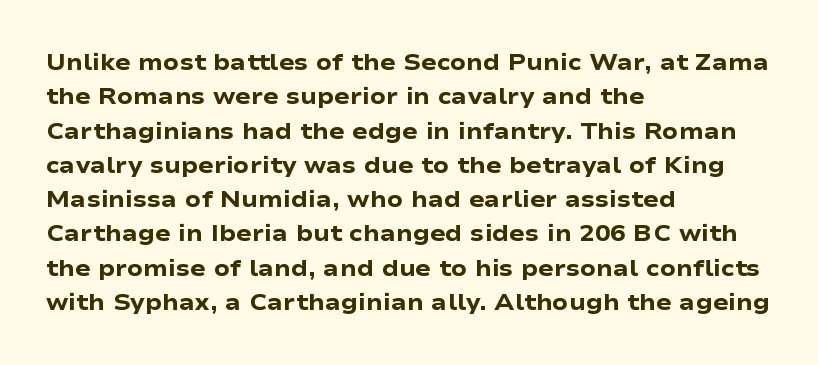
{"italic": "no", "bold": "yes", "underline": "no", "align": "left", "line_spacing": "normal", "line_spacing_ratio": 1.49, "letter_spacing": "normal", "letter_spacing_em": 0.0, "glyph_px": 23}
